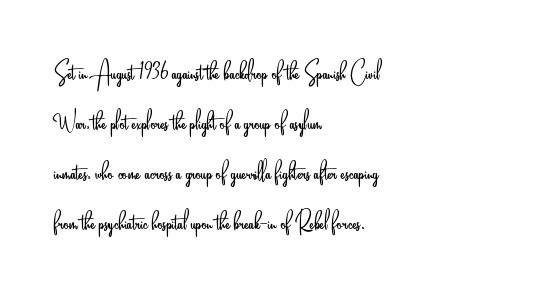
The image shows 32 px light, condensed sans-serif type; set left-aligned, normal line spacing (1.56x), normal letter spacing, not underlined; low stroke contrast and a small x-height.
